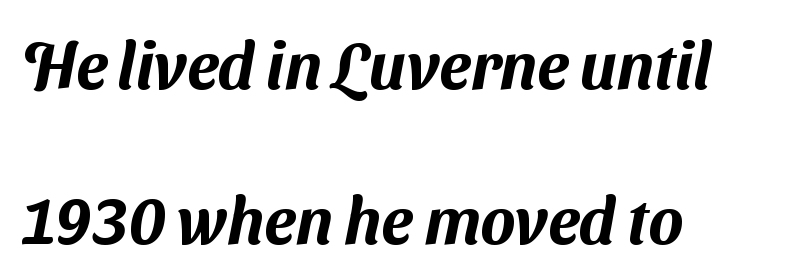
Q: Is the typeface a serif or a sans-serif typeface? A: Sans-serif.
Q: Is the text underlined? A: No.
Q: How is the paragraph aligned? A: Left-aligned.
Q: Is the spacing between letters normal or unusually wide? A: Normal.
Q: Is the spacing between lines tight, normal or loose? A: Loose.
Q: Width (condensed, normal, or wide)? A: Normal.
Q: Stroke contrast? A: Medium.
Q: x-height? A: Medium.
Q: Monospaced? A: No.
